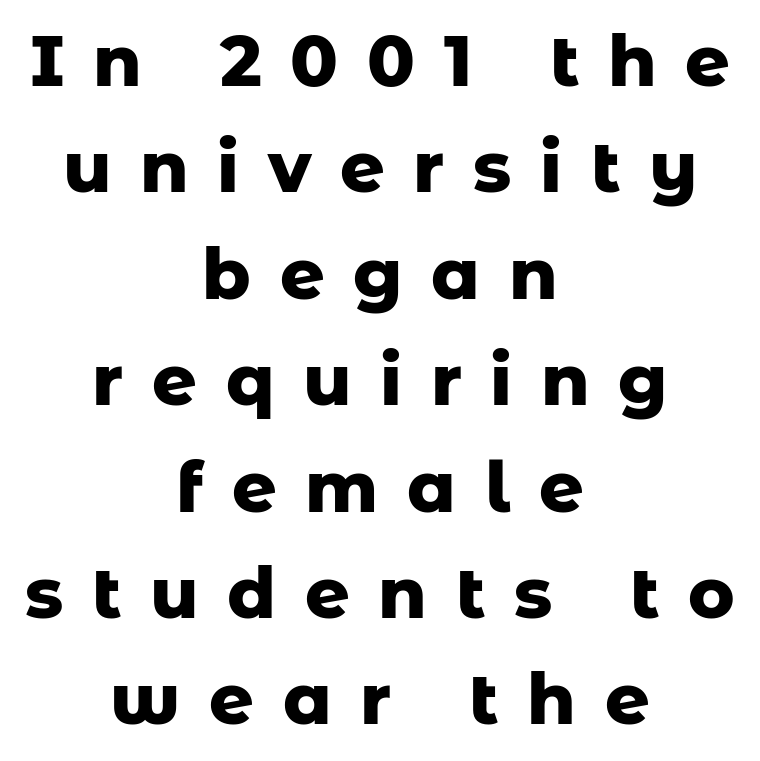
Q: Is the text bold? A: Yes.
Q: Is the text italic (slanted)? A: No, it is upright.
Q: Is the typeface a serif or a sans-serif typeface? A: Sans-serif.
Q: Is the text underlined? A: No.
Q: How is the paragraph aligned? A: Centered.
Q: Is the spacing between letters normal or unusually wide? A: Unusually wide.
Q: Is the spacing between lines tight, normal or loose? A: Normal.
Q: Width (condensed, normal, or wide)? A: Normal.
Q: Stroke contrast? A: Low.
Q: x-height? A: Medium.
Q: Monospaced? A: No.
